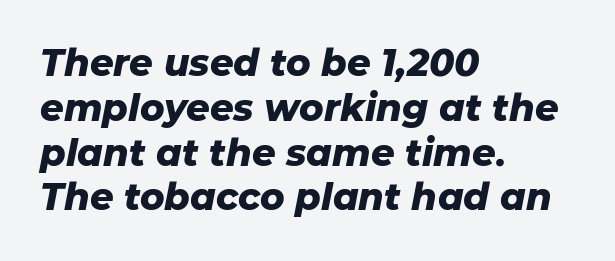
The lines are quadded left. How are the letters spaced? Ordinarily, with no added tracking. Plenty of ink on the page — the face is bold. If you drew a line through each stem, it would be angled. Varying glyph widths throughout — classic text-font behaviour. A clean baseline with only descenders dipping below it.
